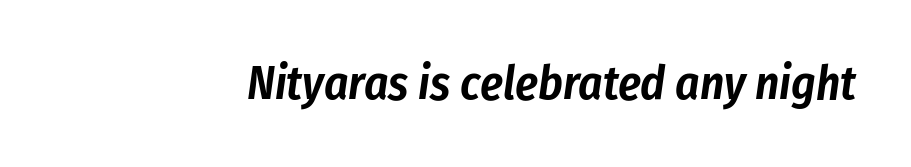
The image shows 47 px condensed type, italic (leaning right); set normal letter spacing, not underlined; low stroke contrast and a medium x-height.
